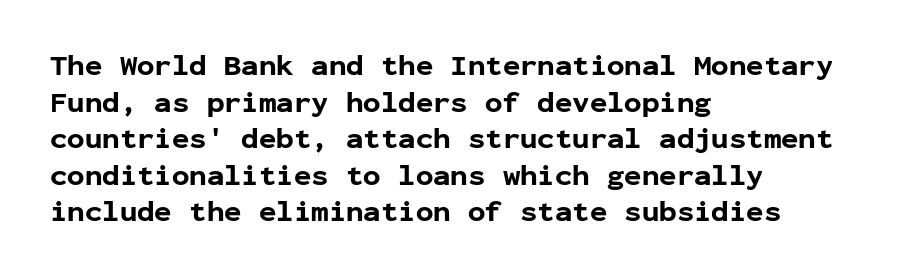
{"serif": "no", "italic": "no", "bold": "yes", "weight": "bold", "width": "normal", "stroke_contrast": "low", "x_height": "medium", "monospaced": "yes", "underline": "no", "align": "left", "line_spacing": "normal", "line_spacing_ratio": 1.26, "letter_spacing": "normal", "letter_spacing_em": 0.0, "glyph_px": 29}
